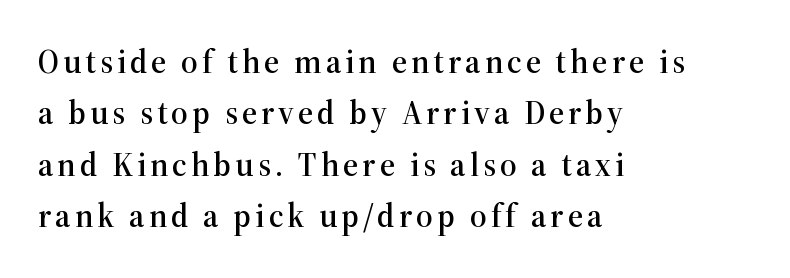
This is the regular roman posture of the typeface. Varying glyph widths throughout — classic text-font behaviour. The paragraph shown leans on its left margin. Regular leading. I'd call this a serif setting — the letters wear small feet.
